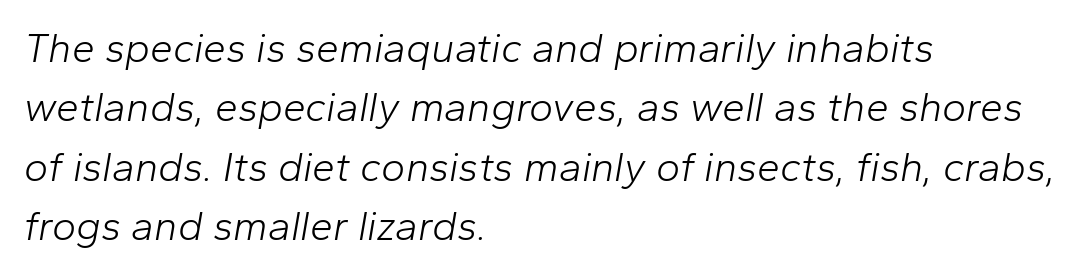
{"italic": "yes", "lean": "right", "slant_degrees": 10, "bold": "no", "weight": "light", "width": "normal", "stroke_contrast": "low", "x_height": "medium", "monospaced": "no", "underline": "no", "align": "left", "line_spacing": "normal", "line_spacing_ratio": 1.45, "letter_spacing": "normal", "letter_spacing_em": 0.0, "glyph_px": 41}
